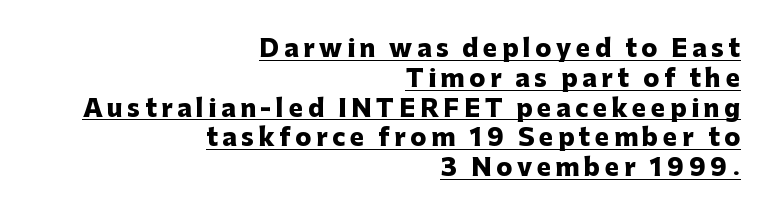
The rendering anchors every line to the right-hand side. Italic: no, the glyphs are upright roman. You'd pick this weight for a headline — it's a proper bold. The specimen includes a rule beneath the text block's lines.
